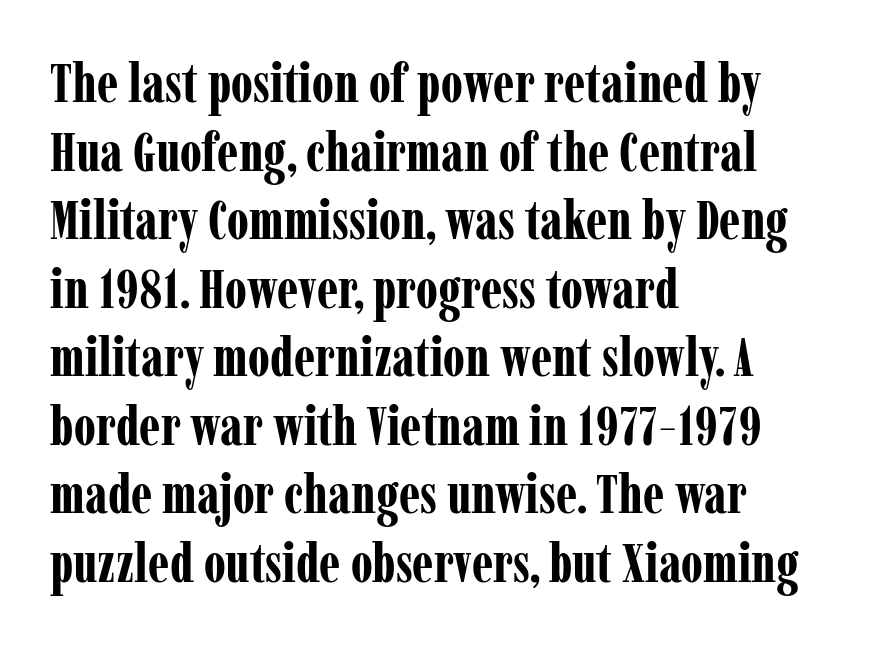
The image shows 54 px bold, condensed serif type, upright; set left-aligned, normal line spacing (1.27x), normal letter spacing, not underlined; low stroke contrast and a medium x-height.
